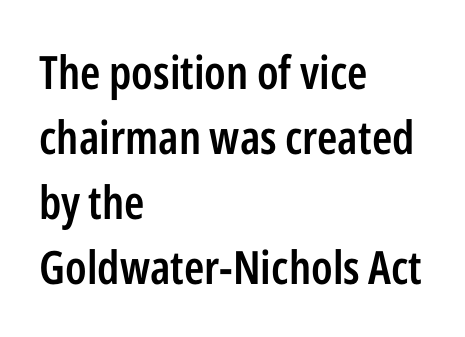
The image shows 46 px semibold, condensed sans-serif type, upright; set left-aligned, normal line spacing (1.41x), normal letter spacing, not underlined; low stroke contrast and a medium x-height.
